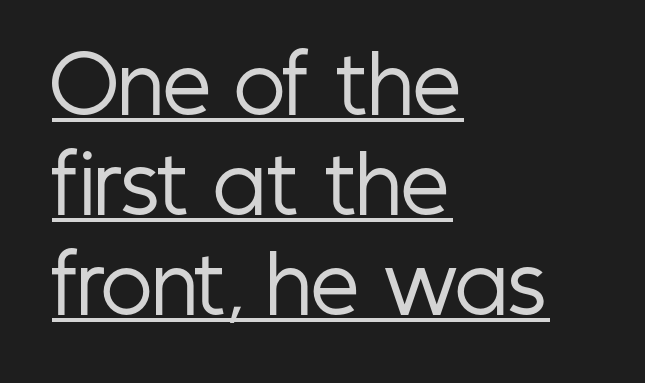
Q: Is the text bold? A: No.
Q: Is the text italic (slanted)? A: No, it is upright.
Q: Is the typeface a serif or a sans-serif typeface? A: Sans-serif.
Q: Is the text underlined? A: Yes.
Q: How is the paragraph aligned? A: Left-aligned.
Q: Is the spacing between letters normal or unusually wide? A: Normal.
Q: Is the spacing between lines tight, normal or loose? A: Normal.
Q: Width (condensed, normal, or wide)? A: Condensed.
Q: Stroke contrast? A: Low.
Q: x-height? A: Medium.
Q: Monospaced? A: No.
